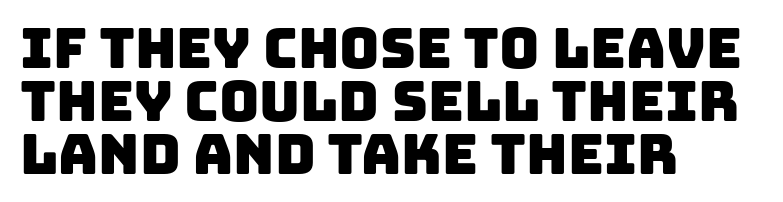
{"serif": "no", "width": "normal", "stroke_contrast": "low", "x_height": "large", "monospaced": "no", "underline": "no", "align": "left", "line_spacing": "tight", "line_spacing_ratio": 0.96, "letter_spacing": "normal", "letter_spacing_em": 0.0, "glyph_px": 55}
